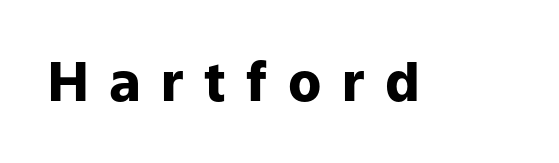
Q: Is the text bold? A: Yes.
Q: Is the text italic (slanted)? A: No, it is upright.
Q: Is the typeface a serif or a sans-serif typeface? A: Sans-serif.
Q: Is the text underlined? A: No.
Q: Is the spacing between letters normal or unusually wide? A: Unusually wide.
Q: Width (condensed, normal, or wide)? A: Normal.
Q: Stroke contrast? A: Low.
Q: x-height? A: Medium.
Q: Monospaced? A: No.
